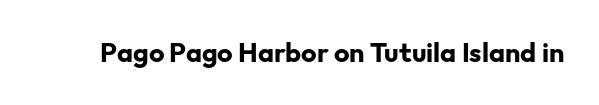
The image shows 27 px bold type, upright; set normal letter spacing, not underlined.
